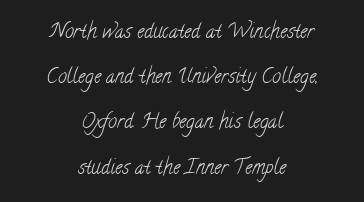
{"bold": "no", "underline": "no", "align": "center", "line_spacing": "loose", "line_spacing_ratio": 2.26, "letter_spacing": "normal", "letter_spacing_em": 0.0, "glyph_px": 20}
